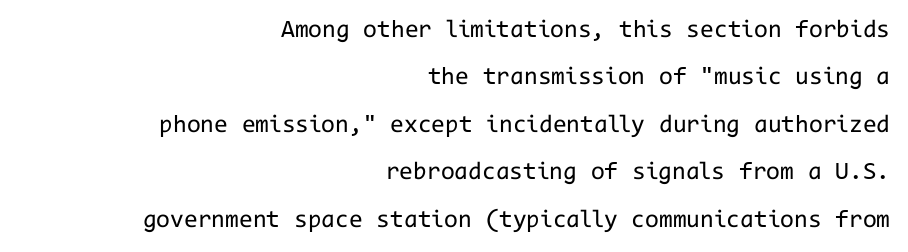
Q: Is the text bold? A: No.
Q: Is the text italic (slanted)? A: No, it is upright.
Q: Is the text underlined? A: No.
Q: How is the paragraph aligned? A: Right-aligned.
Q: Is the spacing between letters normal or unusually wide? A: Normal.
Q: Is the spacing between lines tight, normal or loose? A: Loose.
